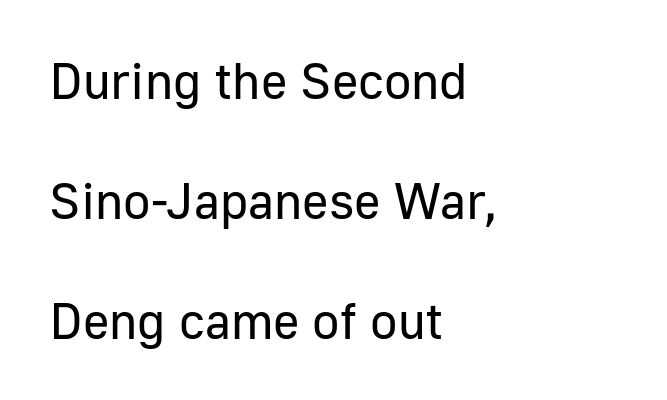
{"serif": "no", "italic": "no", "bold": "no", "weight": "regular", "width": "normal", "stroke_contrast": "low", "x_height": "medium", "monospaced": "no", "underline": "no", "align": "left", "line_spacing": "loose", "line_spacing_ratio": 2.35, "letter_spacing": "normal", "letter_spacing_em": 0.0, "glyph_px": 51}
